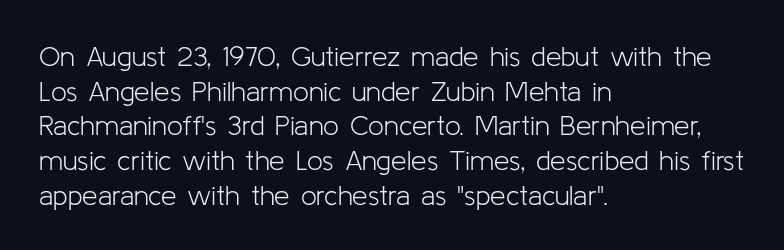
Inter-character spacing is left at the font's built-in metrics. The cut favours lightness, reaching ordinary text weight at its darkest. The face used here is a sans, in the tradition of grotesques and geometrics. The lines in this sample share a left origin and differ only in where they stop.
